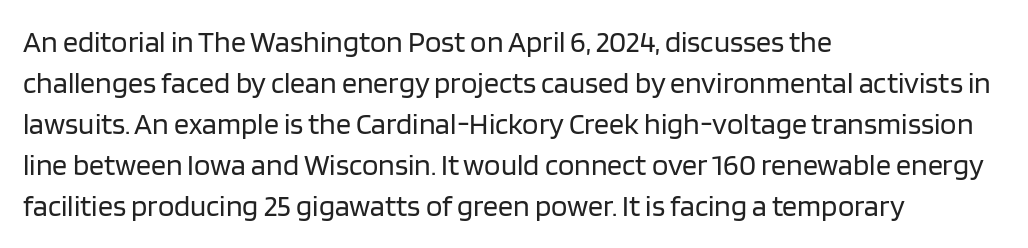
The image shows 30 px regular-weight sans-serif type, upright; set left-aligned, normal line spacing (1.37x), normal letter spacing, not underlined; low stroke contrast and a large x-height.
